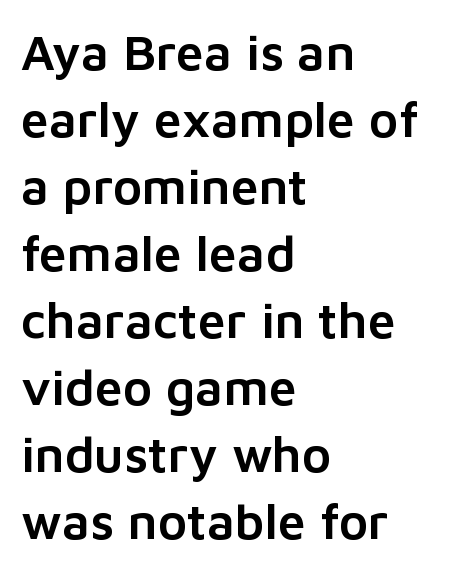
{"serif": "no", "italic": "no", "width": "normal", "stroke_contrast": "low", "x_height": "medium", "monospaced": "no", "underline": "no", "align": "left", "line_spacing": "normal", "line_spacing_ratio": 1.34, "letter_spacing": "normal", "letter_spacing_em": 0.0, "glyph_px": 50}
